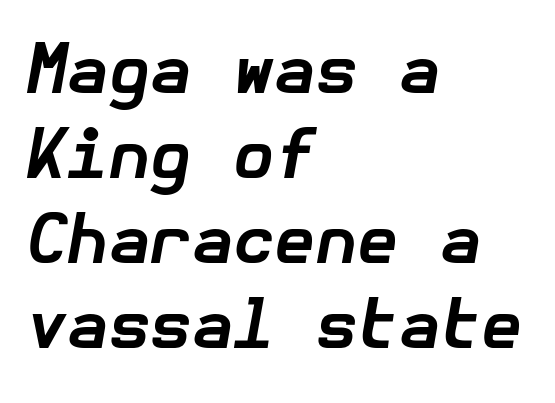
Q: Is the text bold? A: Yes.
Q: Is the text italic (slanted)? A: Yes, it leans right by about 10 degrees.
Q: Is the text underlined? A: No.
Q: How is the paragraph aligned? A: Left-aligned.
Q: Is the spacing between letters normal or unusually wide? A: Normal.
Q: Is the spacing between lines tight, normal or loose? A: Normal.
Q: Width (condensed, normal, or wide)? A: Normal.
Q: Stroke contrast? A: Low.
Q: x-height? A: Medium.
